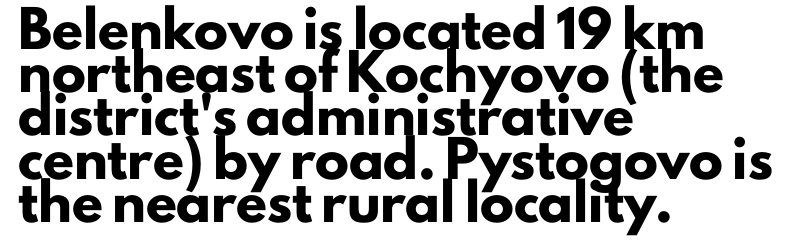
Q: Is the text bold? A: Yes.
Q: Is the text italic (slanted)? A: No, it is upright.
Q: Is the typeface a serif or a sans-serif typeface? A: Sans-serif.
Q: Is the text underlined? A: No.
Q: How is the paragraph aligned? A: Left-aligned.
Q: Is the spacing between letters normal or unusually wide? A: Normal.
Q: Is the spacing between lines tight, normal or loose? A: Normal.
Q: Width (condensed, normal, or wide)? A: Normal.
Q: Stroke contrast? A: Low.
Q: x-height? A: Small.
Q: Monospaced? A: No.
